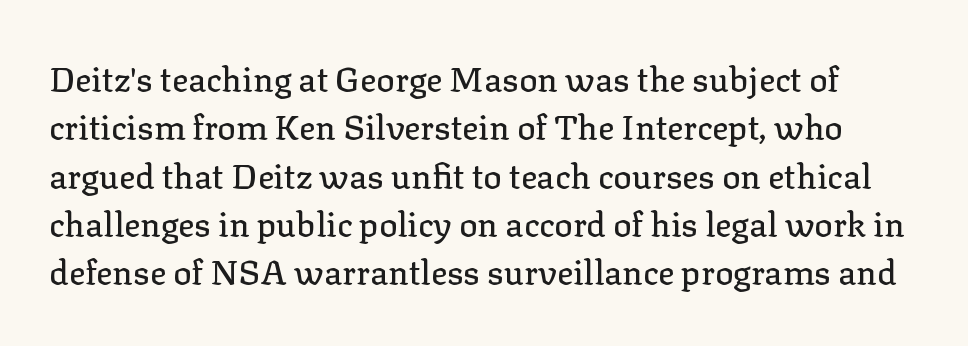
The image shows 34 px serif type, upright; set normal line spacing (1.42x), normal letter spacing, not underlined; low stroke contrast and a medium x-height.
